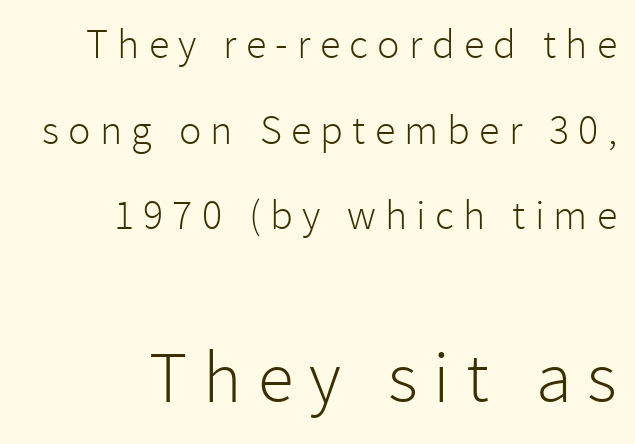
{"serif": "no", "italic": "no", "bold": "no", "weight": "light", "width": "normal", "stroke_contrast": "low", "x_height": "medium", "monospaced": "no", "underline": "no", "align": "right", "line_spacing": "loose", "line_spacing_ratio": 2.04, "letter_spacing": "wide", "letter_spacing_em": 0.22, "larger_block": "second", "size_ratio": 1.74, "glyph_px": 73}
